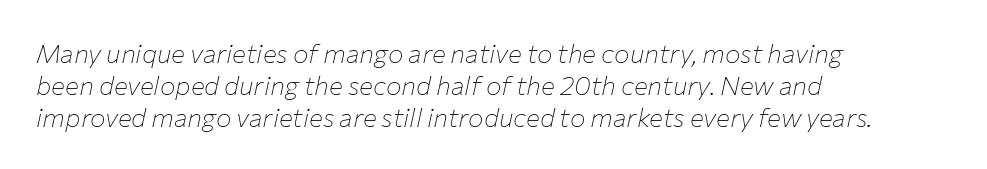
{"italic": "yes", "lean": "right", "slant_degrees": 12, "bold": "no", "underline": "no", "align": "left", "line_spacing_ratio": 1.23, "letter_spacing": "normal", "letter_spacing_em": 0.0, "glyph_px": 26}
